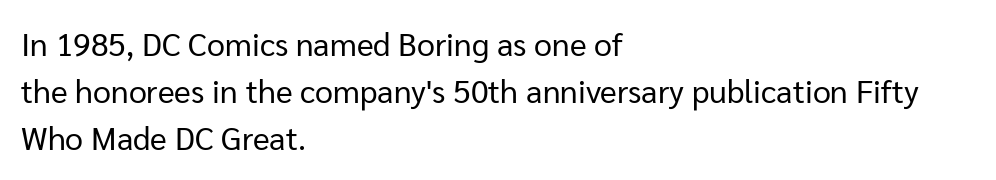
Q: Is the text bold? A: No.
Q: Is the text italic (slanted)? A: No, it is upright.
Q: Is the typeface a serif or a sans-serif typeface? A: Sans-serif.
Q: Is the text underlined? A: No.
Q: How is the paragraph aligned? A: Left-aligned.
Q: Is the spacing between letters normal or unusually wide? A: Normal.
Q: Is the spacing between lines tight, normal or loose? A: Normal.
Q: Width (condensed, normal, or wide)? A: Normal.
Q: Stroke contrast? A: Low.
Q: x-height? A: Medium.
Q: Monospaced? A: No.
